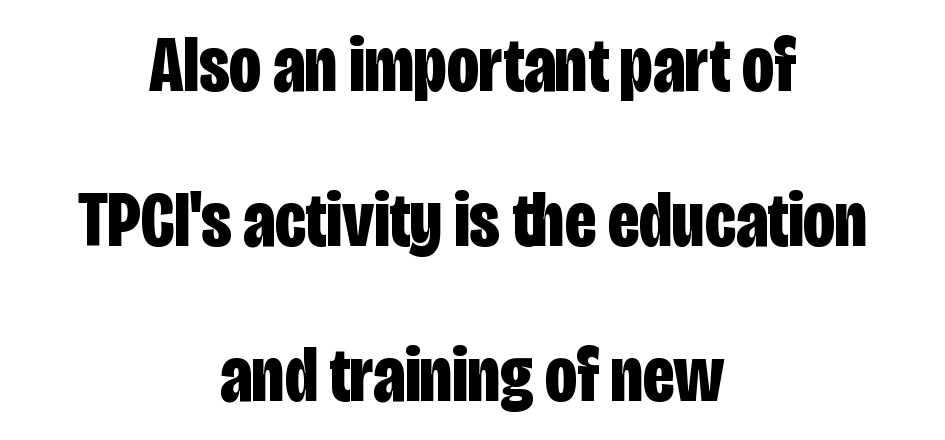
{"serif": "no", "italic": "no", "bold": "yes", "weight": "bold", "width": "condensed", "stroke_contrast": "low", "x_height": "large", "monospaced": "no", "underline": "no", "align": "center", "line_spacing": "loose", "line_spacing_ratio": 1.96, "letter_spacing": "normal", "letter_spacing_em": 0.0, "glyph_px": 79}
